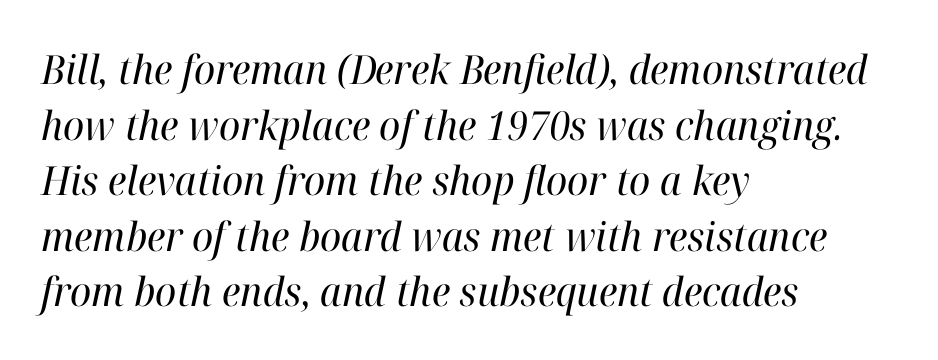
Words appear dense and cohesive because spacing is normal. How would I describe the line gaps? Plain and ordinary. The glyphs in this specimen are seriffed. The zone under the glyphs is completely vacant. The face looks like a standard text weight, possibly lighter. Which margin do the lines hug? The left one — the right edge is uneven.
